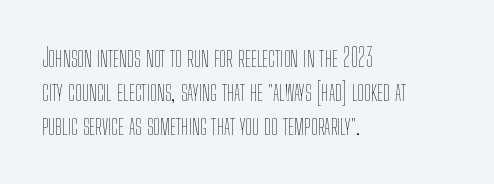
Q: Is the text bold? A: No.
Q: Is the text italic (slanted)? A: No, it is upright.
Q: Is the text underlined? A: No.
Q: How is the paragraph aligned? A: Left-aligned.
Q: Is the spacing between letters normal or unusually wide? A: Normal.
Q: Is the spacing between lines tight, normal or loose? A: Normal.
